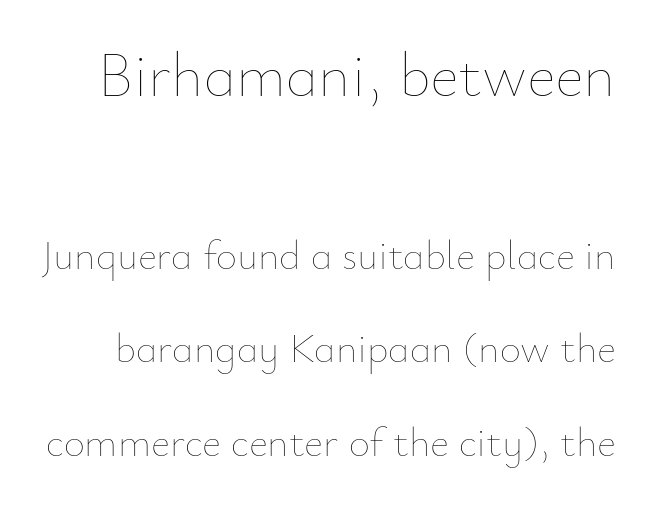
{"italic": "no", "bold": "no", "weight": "thin", "width": "normal", "stroke_contrast": "low", "x_height": "small", "monospaced": "no", "underline": "no", "line_spacing": "loose", "line_spacing_ratio": 2.29, "letter_spacing": "normal", "letter_spacing_em": 0.0, "larger_block": "first", "size_ratio": 1.51, "glyph_px": 62}
